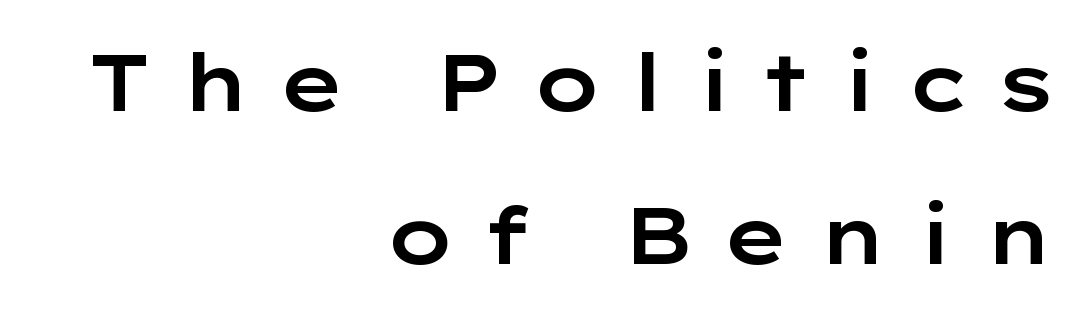
{"serif": "no", "italic": "no", "width": "wide", "stroke_contrast": "low", "x_height": "medium", "monospaced": "no", "underline": "no", "align": "right", "line_spacing": "loose", "line_spacing_ratio": 1.94, "letter_spacing": "wide", "letter_spacing_em": 0.32, "glyph_px": 79}
